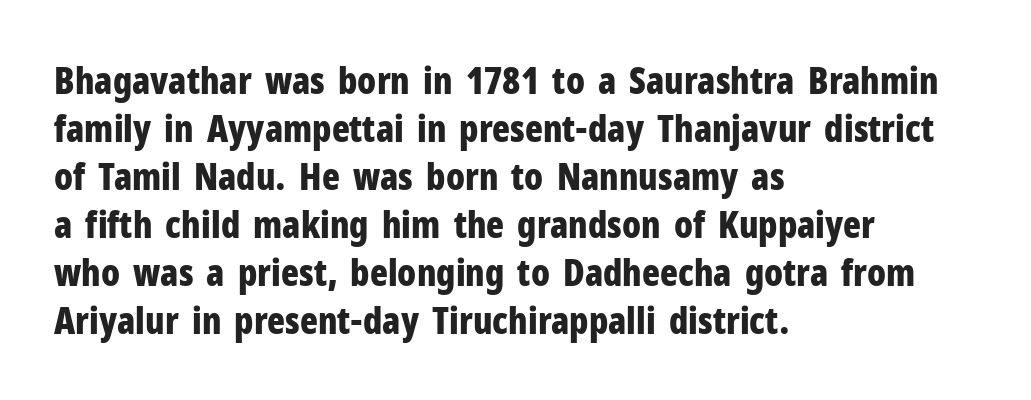
{"serif": "no", "italic": "no", "bold": "yes", "weight": "bold", "width": "condensed", "stroke_contrast": "low", "x_height": "medium", "monospaced": "no", "underline": "no", "align": "left", "line_spacing": "normal", "line_spacing_ratio": 1.3, "letter_spacing": "normal", "letter_spacing_em": 0.0, "glyph_px": 37}
